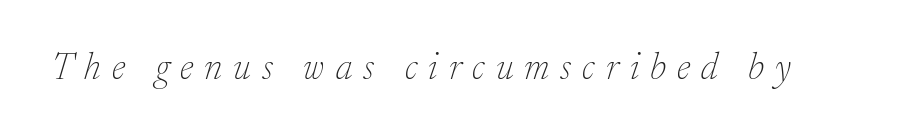
The image shows 37 px thin serif type, italic (leaning right); set unusually wide letter spacing (+0.3 em), not underlined; low stroke contrast and a medium x-height.
